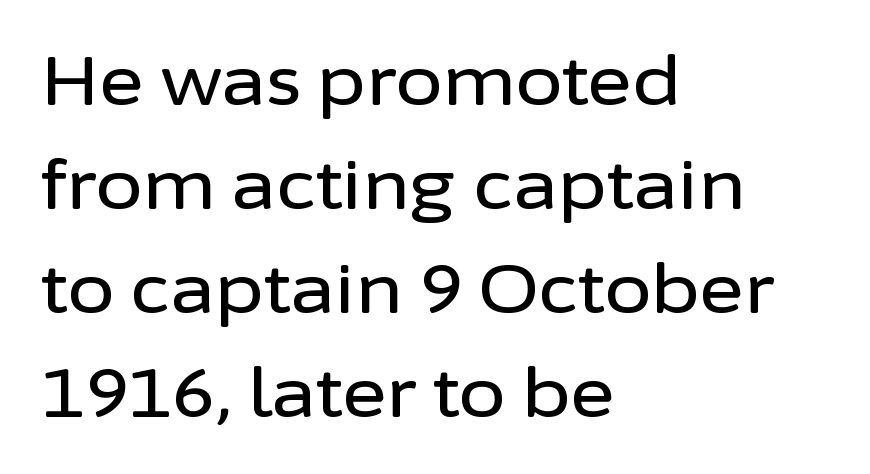
{"serif": "no", "italic": "no", "width": "normal", "stroke_contrast": "low", "x_height": "medium", "monospaced": "no", "underline": "no", "align": "left", "line_spacing": "normal", "line_spacing_ratio": 1.53, "letter_spacing": "normal", "letter_spacing_em": 0.0, "glyph_px": 68}
